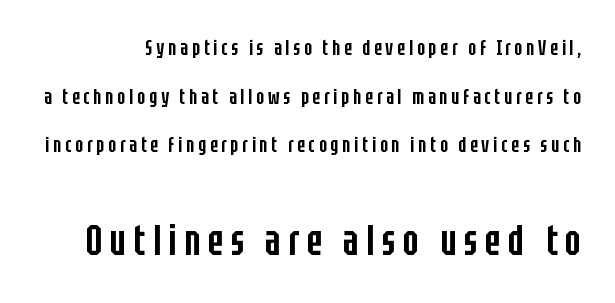
{"serif": "no", "italic": "no", "bold": "semi", "weight": "semibold", "width": "condensed", "stroke_contrast": "low", "x_height": "large", "monospaced": "no", "underline": "no", "line_spacing": "loose", "line_spacing_ratio": 2.31, "larger_block": "second", "size_ratio": 2.0, "glyph_px": 42}
